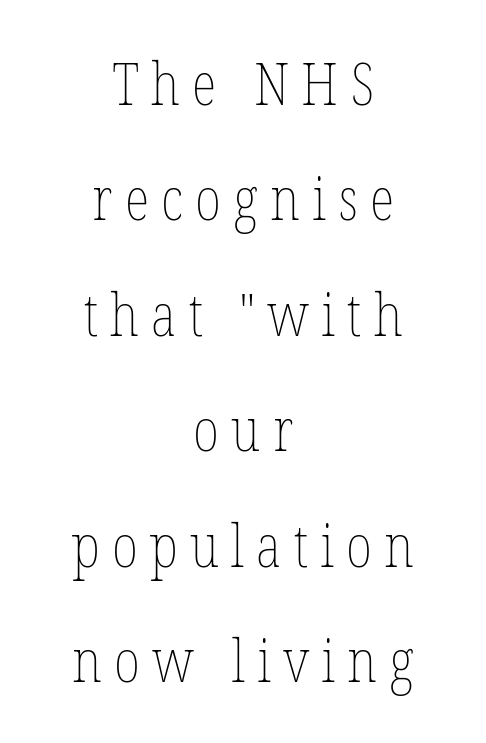
{"italic": "no", "bold": "no", "weight": "thin", "width": "condensed", "stroke_contrast": "low", "x_height": "medium", "monospaced": "no", "underline": "no", "align": "center", "line_spacing": "loose", "line_spacing_ratio": 1.99, "letter_spacing": "wide", "letter_spacing_em": 0.21, "glyph_px": 58}
